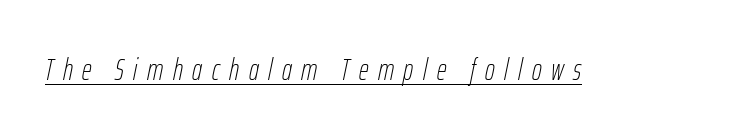
The image shows 30 px thin, condensed type, italic (leaning right); set unusually wide letter spacing (+0.32 em), underlined; low stroke contrast and a medium x-height.
